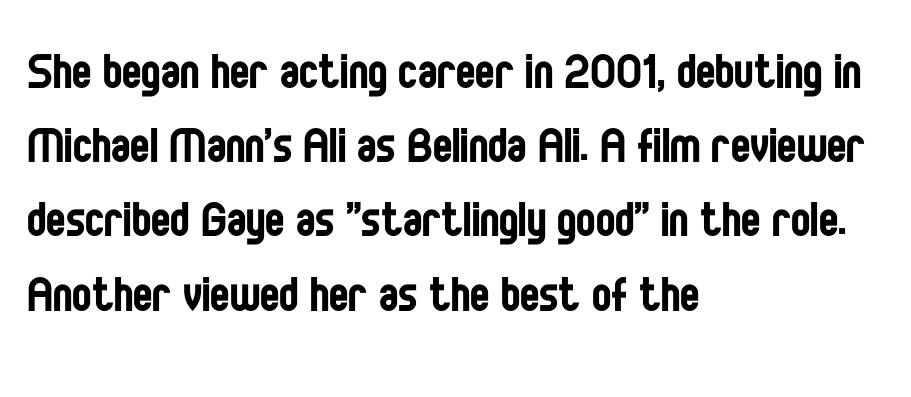
The image shows 58 px regular-weight, condensed sans-serif type, upright; set left-aligned, normal line spacing (1.28x), normal letter spacing, not underlined; low stroke contrast and a large x-height.
